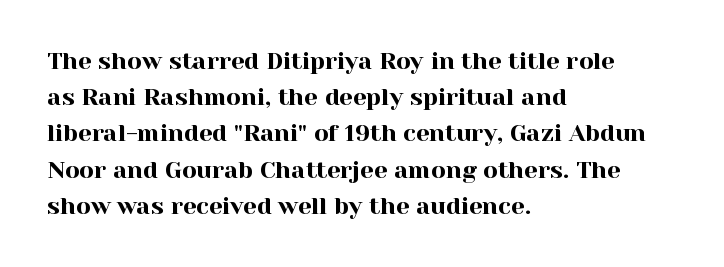
The image shows 24 px text type, upright; set left-aligned, normal line spacing (1.51x), normal letter spacing, not underlined.
